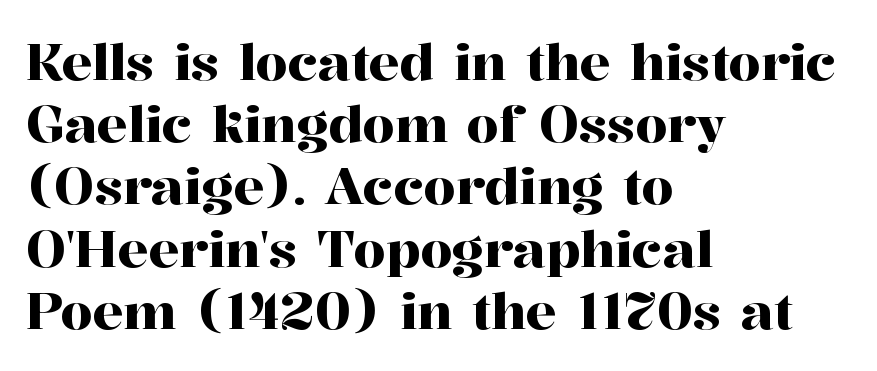
The type family on display is of the serif kind. Bare-footed words on every line. The type sits square on the baseline with zero lean. The paragraph has a hard left edge and a soft right edge.
